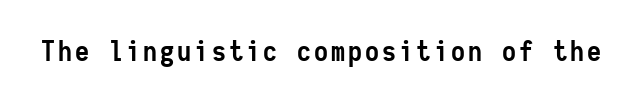
The image shows 28 px semibold, condensed sans-serif type, upright, monospaced; set not underlined; low stroke contrast and a medium x-height.
